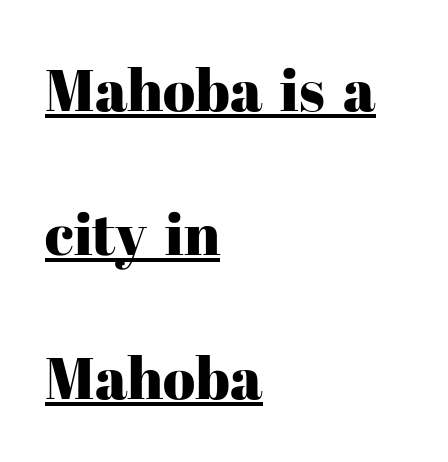
Q: Is the text italic (slanted)? A: No, it is upright.
Q: Is the typeface a serif or a sans-serif typeface? A: Serif.
Q: Is the text underlined? A: Yes.
Q: How is the paragraph aligned? A: Left-aligned.
Q: Is the spacing between letters normal or unusually wide? A: Normal.
Q: Is the spacing between lines tight, normal or loose? A: Loose.
Q: Width (condensed, normal, or wide)? A: Normal.
Q: Stroke contrast? A: High.
Q: x-height? A: Medium.
Q: Monospaced? A: No.
